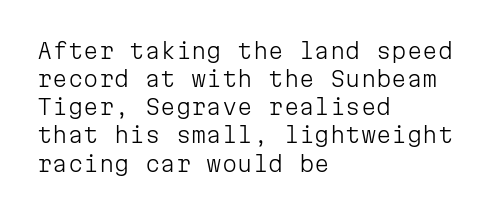
Q: Is the text bold? A: No.
Q: Is the text italic (slanted)? A: No, it is upright.
Q: Is the text underlined? A: No.
Q: How is the paragraph aligned? A: Left-aligned.
Q: Is the spacing between letters normal or unusually wide? A: Normal.
Q: Is the spacing between lines tight, normal or loose? A: Normal.
